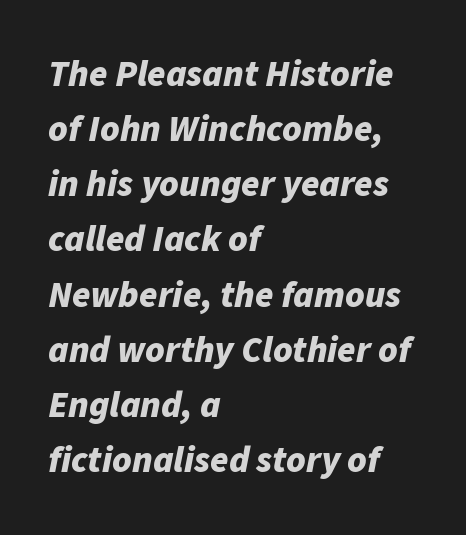
Q: Is the text bold? A: Yes.
Q: Is the text italic (slanted)? A: Yes, it leans right by about 11 degrees.
Q: Is the text underlined? A: No.
Q: How is the paragraph aligned? A: Left-aligned.
Q: Is the spacing between letters normal or unusually wide? A: Normal.
Q: Is the spacing between lines tight, normal or loose? A: Normal.
Q: Width (condensed, normal, or wide)? A: Normal.
Q: Stroke contrast? A: Low.
Q: x-height? A: Medium.
Q: Monospaced? A: No.
